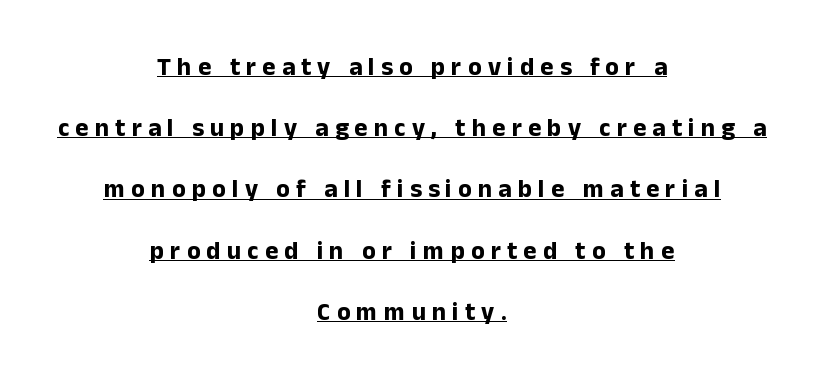
What decoration does the sample have? An underline. The setting favours the middle, as headings and verse often do. Quick note: not italic, upright. The line texture is sparse and dotted thanks to wide tracking.
